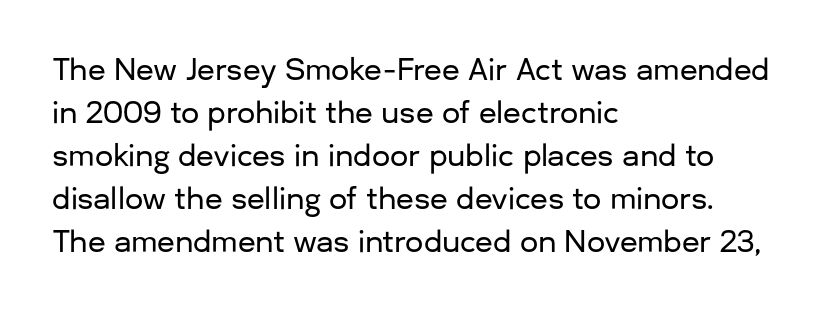
{"serif": "no", "italic": "no", "width": "normal", "stroke_contrast": "low", "x_height": "medium", "monospaced": "no", "underline": "no", "align": "left", "line_spacing": "normal", "line_spacing_ratio": 1.48, "letter_spacing": "normal", "letter_spacing_em": 0.0, "glyph_px": 29}
